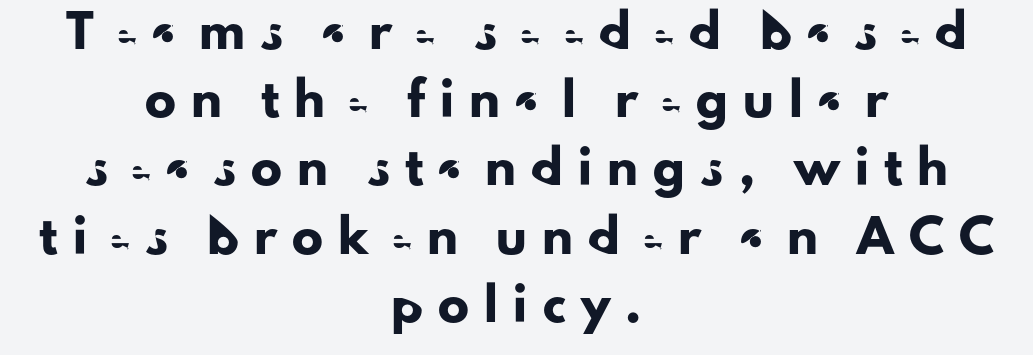
A centered setting, common on invitations and titles, is used for this passage. Horizontal bands of white between lines are thick stripes. Clear beneath every line of the passage. The typography opts for an upright posture over an oblique one. No feet cap the strokes, marking this as sans-serif type. A typesetter would call this heavily tracked-out type.
